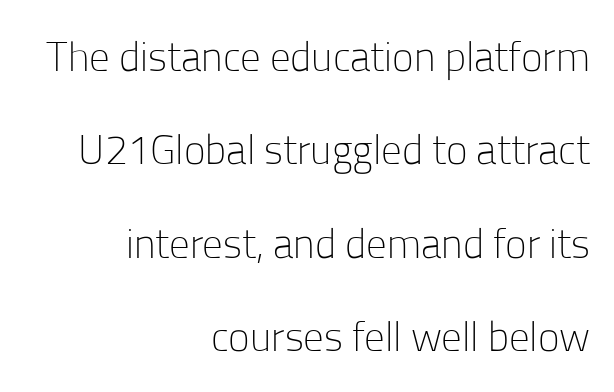
Here the designer chose a conventional face with non-uniform glyph widths. Weight: regular or lighter. Caption: standard tracking, unaltered. Words float on clear page, feet unadorned. A student would call this right alignment; a typographer would say flush right, rag left.
